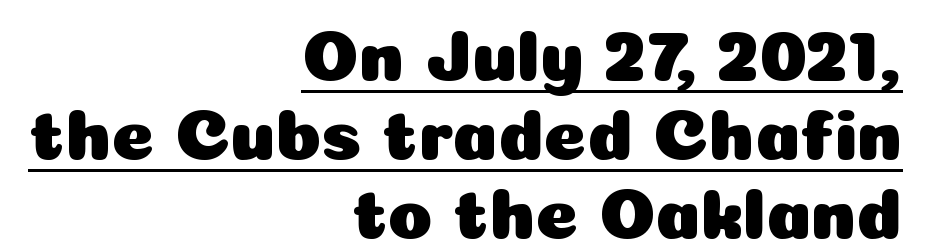
Tracking here is standard; glyphs follow each other at the usual distance. Baseline-to-baseline distance is barely more than the letter height. A typesetter would call this proportional, since set widths differ per character. The paragraph shown leans on its right margin. This sample uses a sans-serif face. These lines were composed using upright roman letters.
